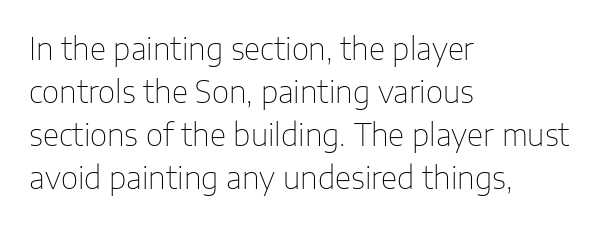
Whoever set this chose a conventional vertical rhythm. The letters stand upright; this is a roman face. These lines are set flush left with a ragged right edge. Are there feet on the stems? There aren't — it's a sans. A light-to-regular cut is what we see here. Looks like regular typesetting: each glyph gets only the width it needs.
